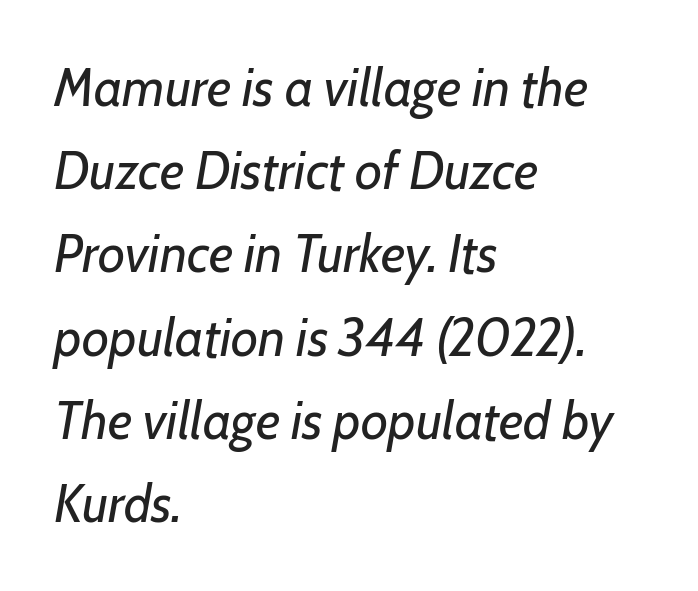
{"italic": "yes", "lean": "right", "slant_degrees": 7, "bold": "no", "weight": "regular", "width": "normal", "stroke_contrast": "low", "x_height": "medium", "monospaced": "no", "underline": "no", "align": "left", "line_spacing": "normal", "line_spacing_ratio": 1.57, "letter_spacing": "normal", "letter_spacing_em": 0.0, "glyph_px": 53}
